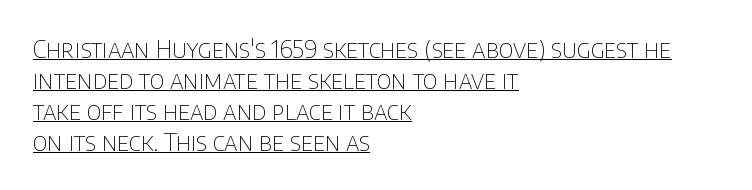
Left-aligned paragraph, ragged on the right. The letters stand straight up with perfectly vertical stems. A typesetter would call this leading conventional body-copy spacing. There is no visible air inserted between adjacent glyphs. Stems here are at most as thick as an everyday book face.
